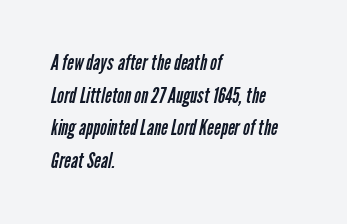
Q: Is the text bold? A: No.
Q: Is the text underlined? A: No.
Q: How is the paragraph aligned? A: Left-aligned.
Q: Is the spacing between letters normal or unusually wide? A: Normal.
Q: Is the spacing between lines tight, normal or loose? A: Normal.
